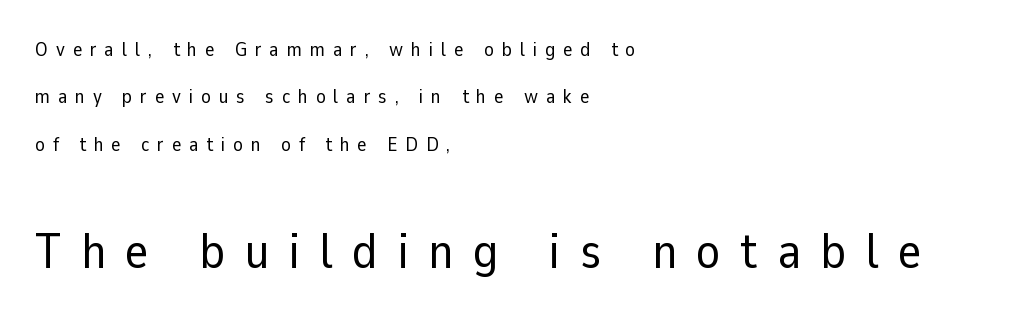
{"serif": "no", "italic": "no", "bold": "no", "weight": "regular", "width": "normal", "stroke_contrast": "low", "x_height": "medium", "monospaced": "no", "underline": "no", "align": "left", "line_spacing": "loose", "line_spacing_ratio": 2.37, "letter_spacing": "wide", "letter_spacing_em": 0.39, "larger_block": "second", "size_ratio": 2.5, "glyph_px": 50}
